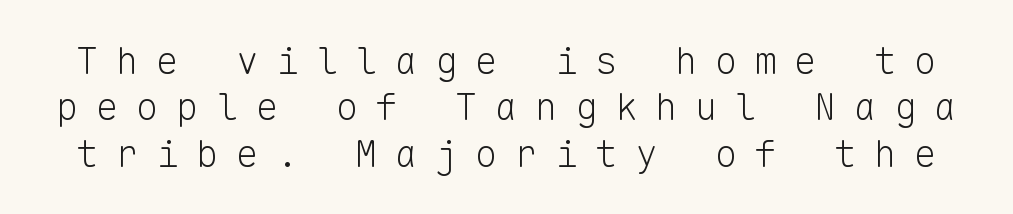
Any mark beneath the type? The region is blank. The face used here is a sans, in the tradition of grotesques and geometrics. Is the type heavy? It reads as light-to-regular instead. The letters march in equal steps, a hallmark of fixed-pitch type.
